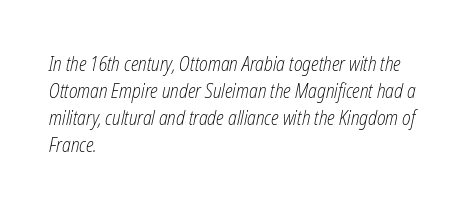
Q: Is the text bold? A: No.
Q: Is the text italic (slanted)? A: Yes, it leans right by about 12 degrees.
Q: Is the text underlined? A: No.
Q: How is the paragraph aligned? A: Left-aligned.
Q: Is the spacing between letters normal or unusually wide? A: Normal.
Q: Is the spacing between lines tight, normal or loose? A: Normal.
